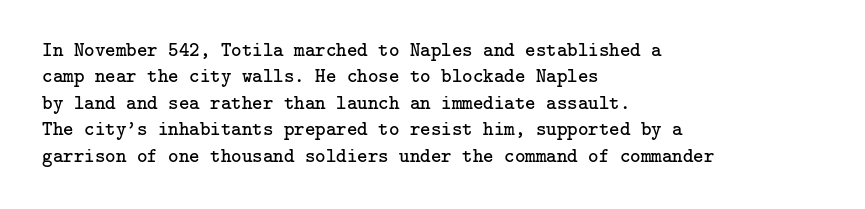
{"italic": "no", "bold": "no", "underline": "no", "align": "left", "line_spacing": "normal", "line_spacing_ratio": 1.32, "letter_spacing": "normal", "letter_spacing_em": 0.0, "glyph_px": 20}
